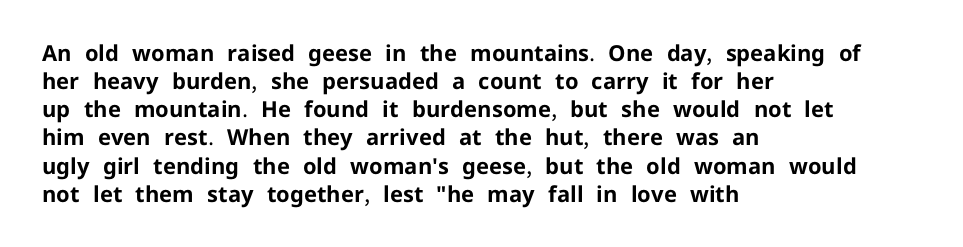
{"italic": "no", "bold": "yes", "underline": "no", "align": "left", "line_spacing": "normal", "line_spacing_ratio": 1.28, "letter_spacing": "normal", "letter_spacing_em": 0.0, "glyph_px": 22}
